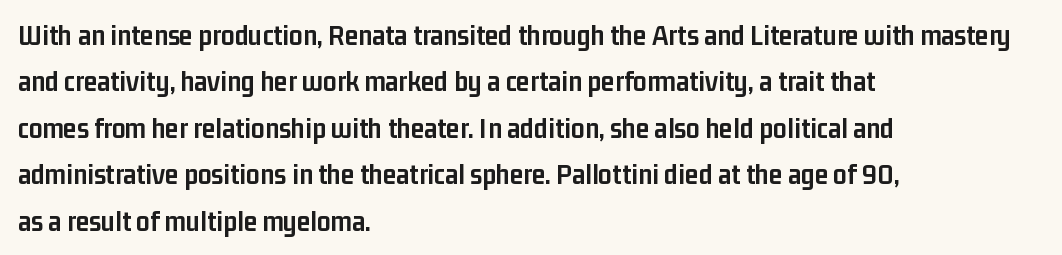
Q: Is the text bold? A: Yes.
Q: Is the text italic (slanted)? A: No, it is upright.
Q: Is the typeface a serif or a sans-serif typeface? A: Sans-serif.
Q: Is the text underlined? A: No.
Q: How is the paragraph aligned? A: Left-aligned.
Q: Is the spacing between letters normal or unusually wide? A: Normal.
Q: Is the spacing between lines tight, normal or loose? A: Normal.
Q: Width (condensed, normal, or wide)? A: Condensed.
Q: Stroke contrast? A: Low.
Q: x-height? A: Medium.
Q: Monospaced? A: No.
